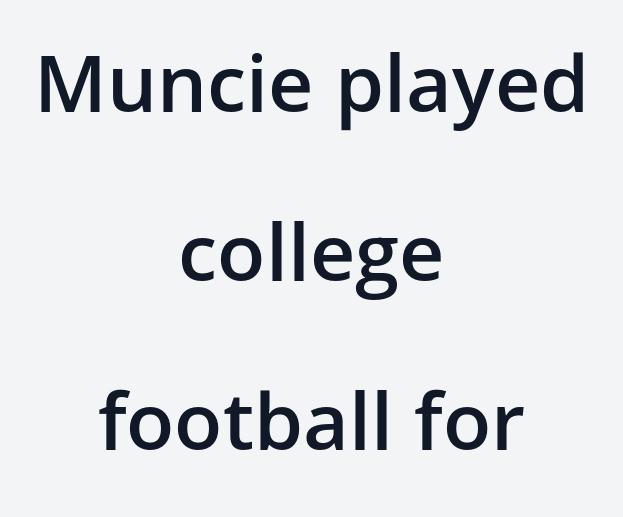
Typesetter's note: demi weight, one step under bold. Here the designer chose a conventional face with non-uniform glyph widths. The lettering stays uniformly vertical, giving the passage a roman look. This is sans-serif lettering, the kind often seen on screens and signage. Loosely led — the rows are spread out. The line texture is even and compact thanks to regular tracking.
